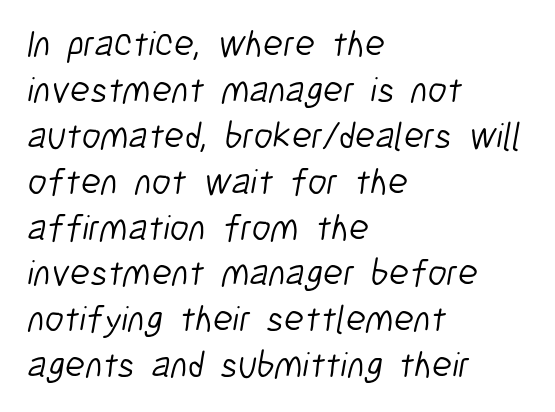
Q: Is the text bold? A: No.
Q: Is the typeface a serif or a sans-serif typeface? A: Sans-serif.
Q: Is the text underlined? A: No.
Q: How is the paragraph aligned? A: Left-aligned.
Q: Is the spacing between letters normal or unusually wide? A: Normal.
Q: Width (condensed, normal, or wide)? A: Condensed.
Q: Stroke contrast? A: Low.
Q: x-height? A: Medium.
Q: Monospaced? A: No.
